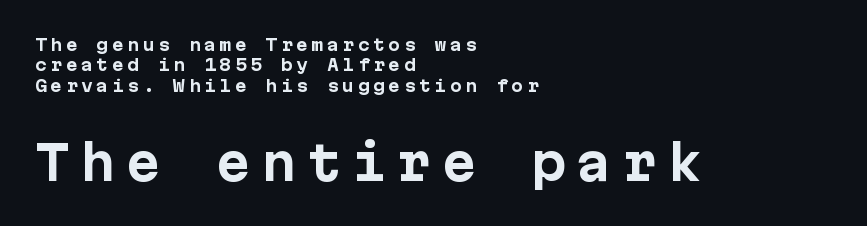
The image shows 47 px bold sans-serif type, upright, monospaced; set left-aligned, normal line spacing (1.27x), unusually wide letter spacing (+0.21 em), not underlined; the second (bottom) block is 2.94x larger; low stroke contrast and a medium x-height.
